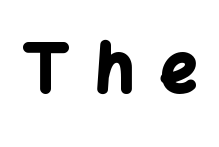
The image shows 65 px bold sans-serif type, upright; set unusually wide letter spacing (+0.41 em), not underlined; low stroke contrast and a medium x-height.
